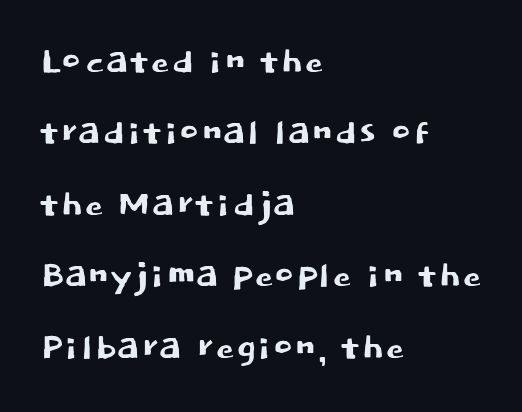
{"serif": "no", "italic": "no", "width": "normal", "stroke_contrast": "low", "x_height": "large", "monospaced": "no", "underline": "no", "align": "left", "line_spacing": "normal", "line_spacing_ratio": 1.52, "letter_spacing": "normal", "letter_spacing_em": 0.0, "glyph_px": 47}
